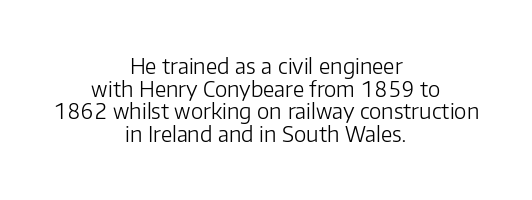
Q: Is the text bold? A: No.
Q: Is the text italic (slanted)? A: No, it is upright.
Q: Is the text underlined? A: No.
Q: How is the paragraph aligned? A: Centered.
Q: Is the spacing between letters normal or unusually wide? A: Normal.
Q: Is the spacing between lines tight, normal or loose? A: Tight.
